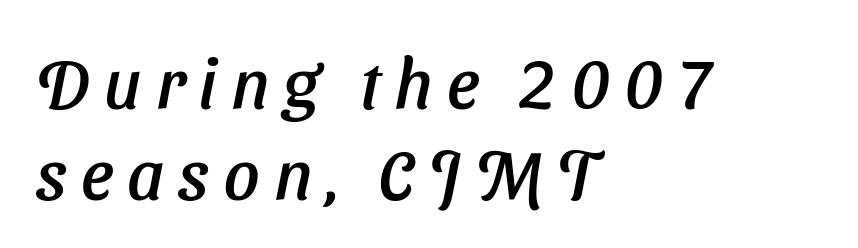
Q: Is the text italic (slanted)? A: Yes, it leans right by about 11 degrees.
Q: Is the text underlined? A: No.
Q: How is the paragraph aligned? A: Left-aligned.
Q: Is the spacing between letters normal or unusually wide? A: Unusually wide.
Q: Is the spacing between lines tight, normal or loose? A: Normal.
Q: Width (condensed, normal, or wide)? A: Normal.
Q: Stroke contrast? A: Low.
Q: x-height? A: Medium.
Q: Monospaced? A: No.
